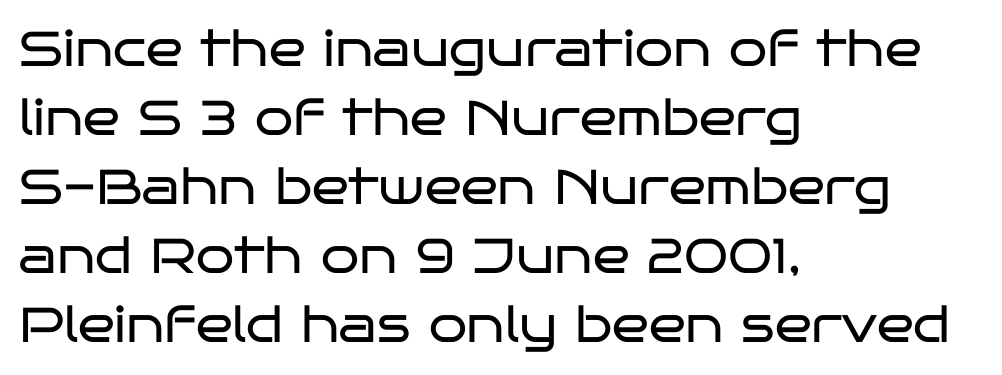
The image shows 49 px regular-weight, wide sans-serif type, upright; set left-aligned, normal line spacing (1.41x), normal letter spacing, not underlined; low stroke contrast and a large x-height.
